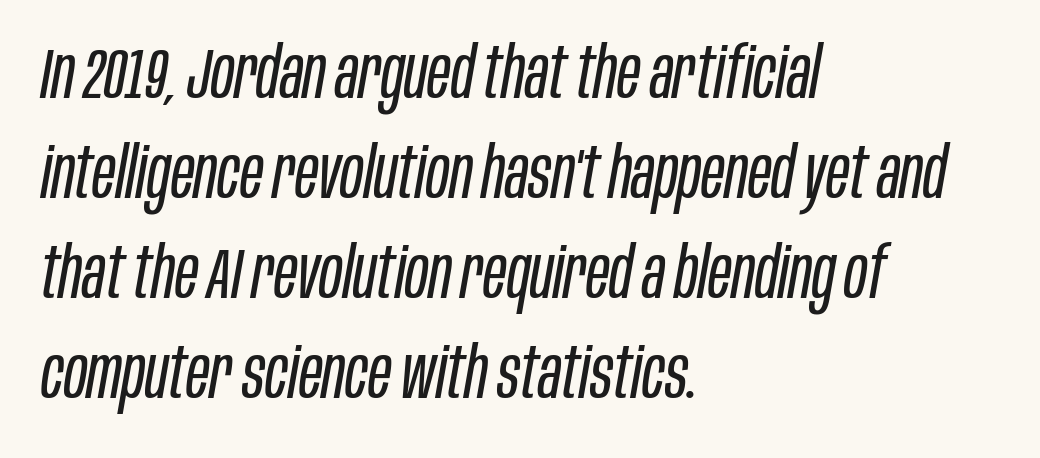
The image shows 71 px regular-weight, condensed type, italic (leaning right); set left-aligned, normal line spacing (1.41x), normal letter spacing, not underlined; low stroke contrast and a large x-height.
